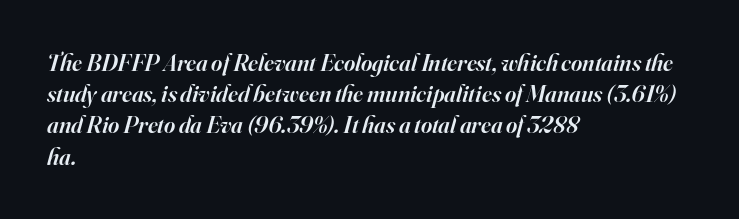
The image shows 24 px text type, italic (leaning right); set left-aligned, normal line spacing (1.3x), normal letter spacing, not underlined.
